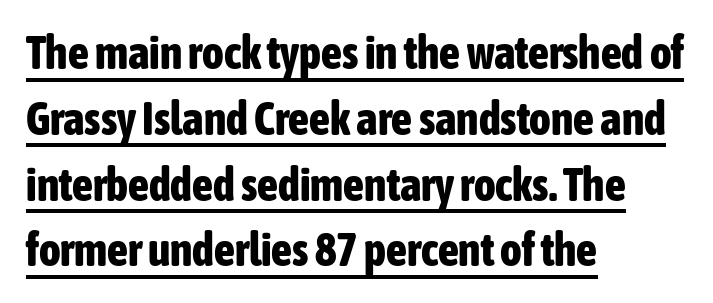
{"serif": "no", "italic": "no", "bold": "yes", "weight": "bold", "width": "condensed", "stroke_contrast": "low", "x_height": "medium", "monospaced": "no", "underline": "yes", "align": "left", "line_spacing": "normal", "line_spacing_ratio": 1.43, "letter_spacing": "normal", "letter_spacing_em": 0.0, "glyph_px": 46}
